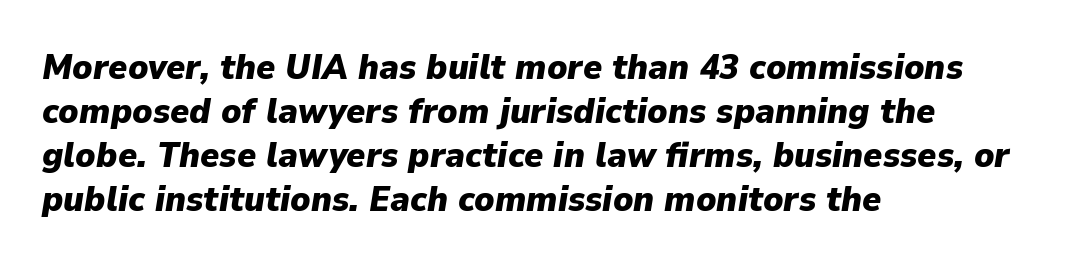
The image shows 36 px heavy type, italic (leaning right); set left-aligned, line spacing 1.22x, normal letter spacing, not underlined; low stroke contrast and a medium x-height.
